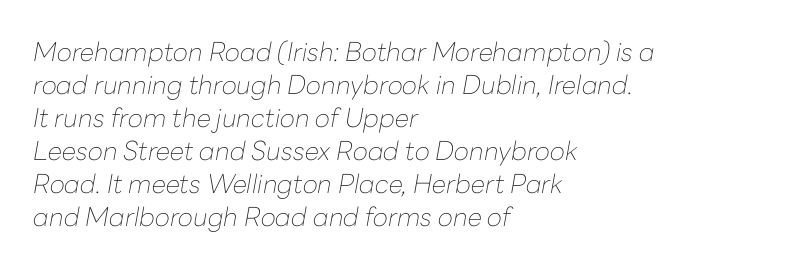
The image shows 26 px text type, italic (leaning right); set left-aligned, normal line spacing (1.27x), normal letter spacing, not underlined.
